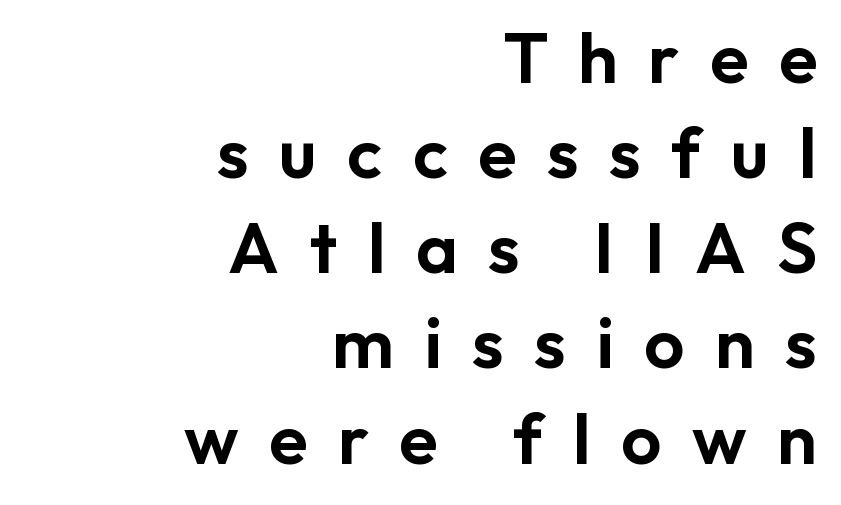
The image shows 71 px sans-serif type, upright; set right-aligned, normal line spacing (1.34x), unusually wide letter spacing (+0.43 em), not underlined; low stroke contrast and a medium x-height.
